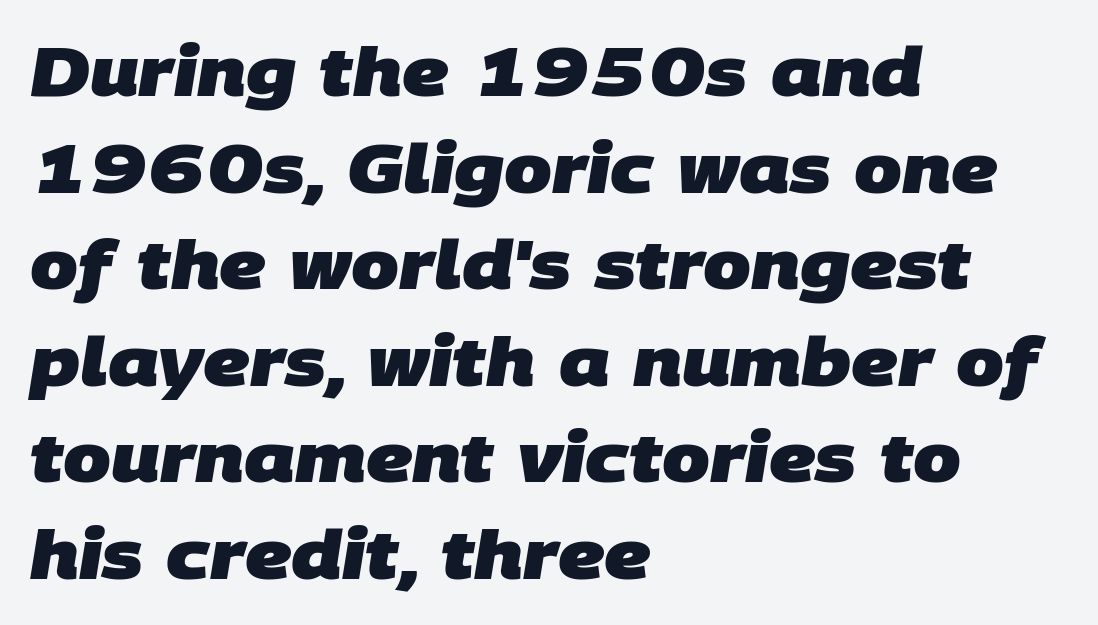
The image shows 68 px heavy sans-serif type; set left-aligned, normal line spacing (1.42x), normal letter spacing, not underlined; low stroke contrast and a large x-height.
